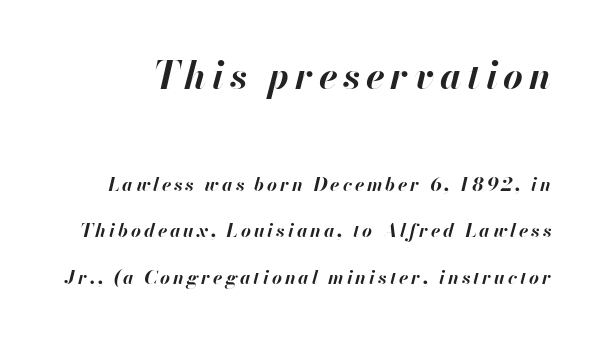
Looking at the ascenders, they clearly lean. Does the bottom block carry the larger type? No, the top block does. Horizontal bands of white between lines are thick stripes. Varying glyph widths throughout — classic text-font behaviour.
